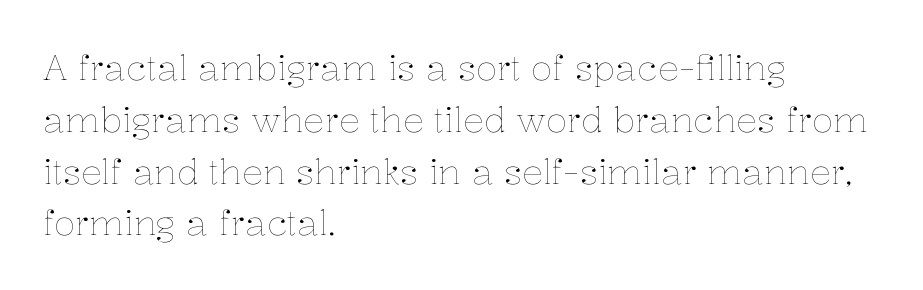
The strokes are not fattened; the text isn't bold. Italic: no, the glyphs are upright roman. Tracking value appears to be zero — textbook default spacing. This sample is left-justified, so line endings fall wherever the words run out.
